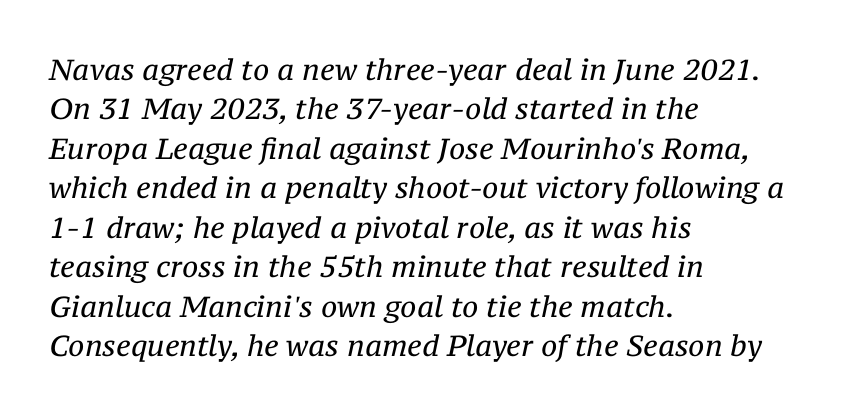
{"serif": "yes", "italic": "yes", "lean": "right", "slant_degrees": 12, "bold": "no", "weight": "regular", "width": "normal", "stroke_contrast": "medium", "x_height": "medium", "monospaced": "no", "underline": "no", "align": "left", "line_spacing": "normal", "line_spacing_ratio": 1.36, "letter_spacing": "normal", "letter_spacing_em": 0.0, "glyph_px": 29}
